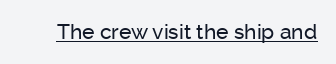
The image shows 21 px text type, upright; set normal letter spacing, underlined.
